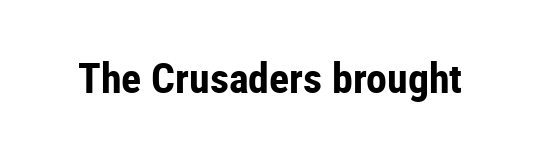
The image shows 42 px bold, condensed sans-serif type, upright; set normal letter spacing, not underlined; low stroke contrast and a medium x-height.
